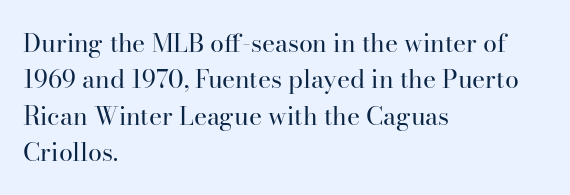
The image shows 25 px text type, upright; set left-aligned, normal line spacing (1.46x), normal letter spacing, not underlined.
